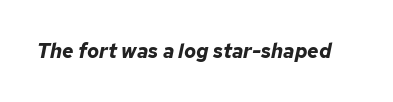
The image shows 20 px bold type, italic (leaning right); set normal letter spacing, not underlined.
